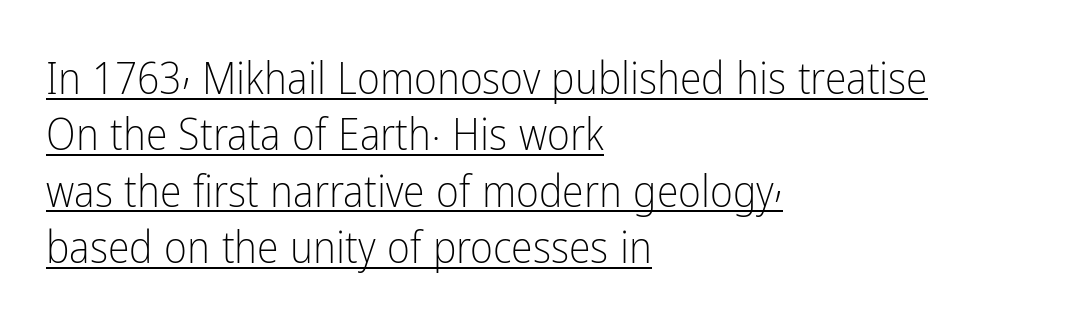
{"serif": "no", "italic": "no", "bold": "no", "weight": "light", "width": "condensed", "stroke_contrast": "low", "x_height": "medium", "monospaced": "no", "underline": "yes", "align": "left", "line_spacing": "normal", "line_spacing_ratio": 1.28, "letter_spacing": "normal", "letter_spacing_em": 0.0, "glyph_px": 44}
